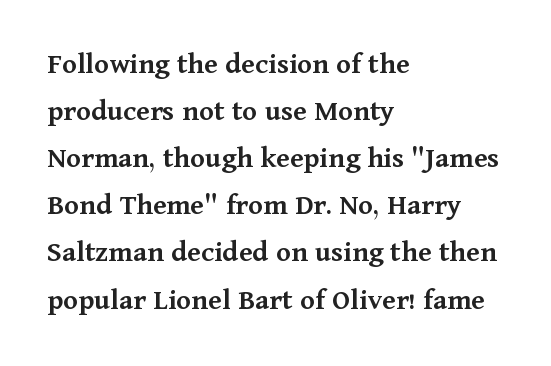
What stands out about the letter spacing? Nothing — it is the standard amount. Character widths vary here, with narrow letters taking less room than wide ones. Nope, not italic — everything's standing straight. Font category for this specimen: serif.
